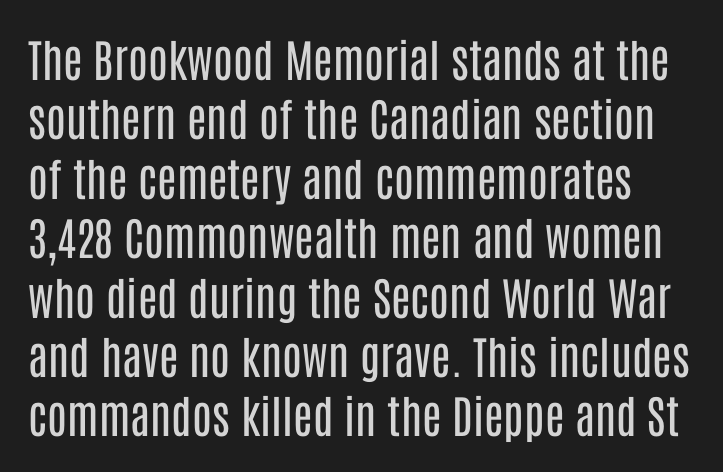
{"serif": "no", "italic": "no", "bold": "no", "weight": "regular", "width": "condensed", "stroke_contrast": "low", "x_height": "large", "monospaced": "no", "underline": "no", "line_spacing": "normal", "line_spacing_ratio": 1.32, "letter_spacing": "normal", "letter_spacing_em": 0.0, "glyph_px": 45}
